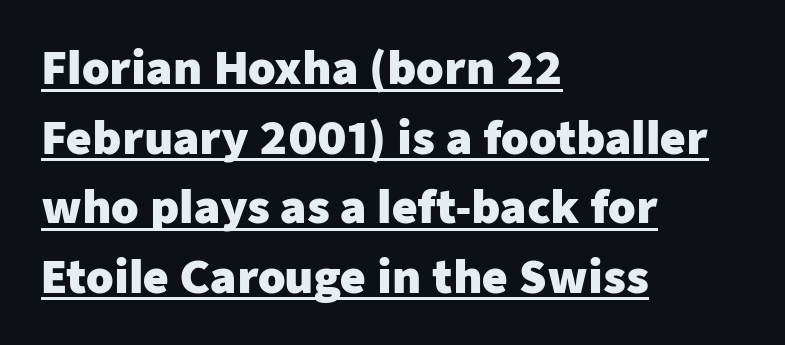
The image shows 44 px heavy sans-serif type, upright; set left-aligned, normal line spacing (1.58x), normal letter spacing, underlined; low stroke contrast and a medium x-height.
